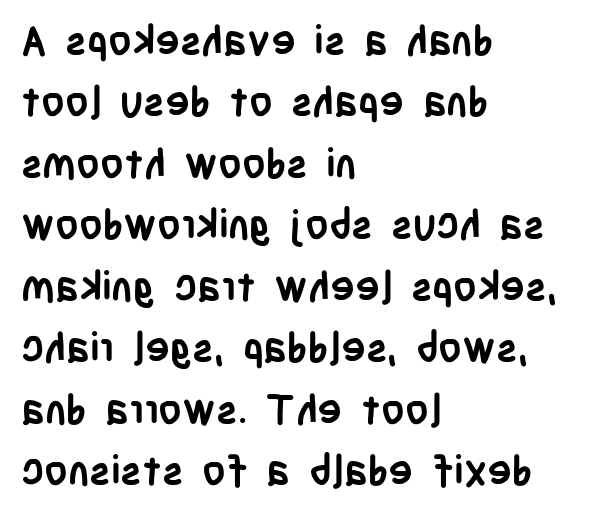
{"serif": "no", "italic": "no", "bold": "yes", "weight": "semibold", "width": "condensed", "stroke_contrast": "low", "x_height": "large", "monospaced": "no", "underline": "no", "align": "left", "line_spacing": "normal", "line_spacing_ratio": 1.5, "letter_spacing": "normal", "letter_spacing_em": 0.0, "glyph_px": 41}
